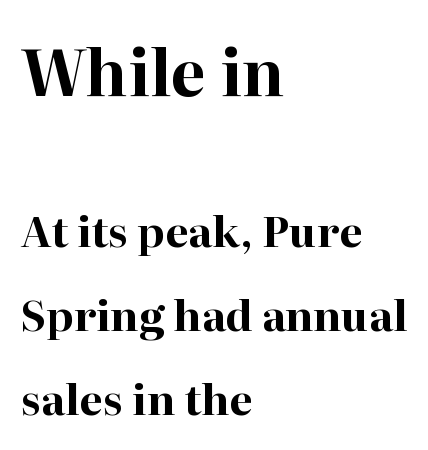
Q: Is the text bold? A: Yes.
Q: Is the text italic (slanted)? A: No, it is upright.
Q: Is the typeface a serif or a sans-serif typeface? A: Serif.
Q: Is the text underlined? A: No.
Q: How is the paragraph aligned? A: Left-aligned.
Q: Is the spacing between letters normal or unusually wide? A: Normal.
Q: Is the spacing between lines tight, normal or loose? A: Loose.
Q: Which block of text is set in a larger size, the first (top) or the second (bottom)? A: The first (top) one.
Q: Width (condensed, normal, or wide)? A: Normal.
Q: Stroke contrast? A: High.
Q: x-height? A: Medium.
Q: Monospaced? A: No.
